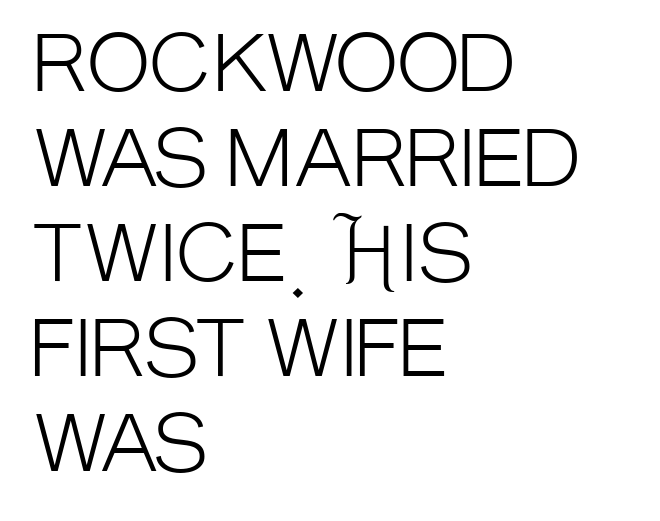
Leading: standard. Horizontal alignment here is leftward, the default for most running prose. Honestly, there is no underline to notice here at all. These lines are rendered in a variable-pitch font. Typographically, this falls in the sans-serif category.
